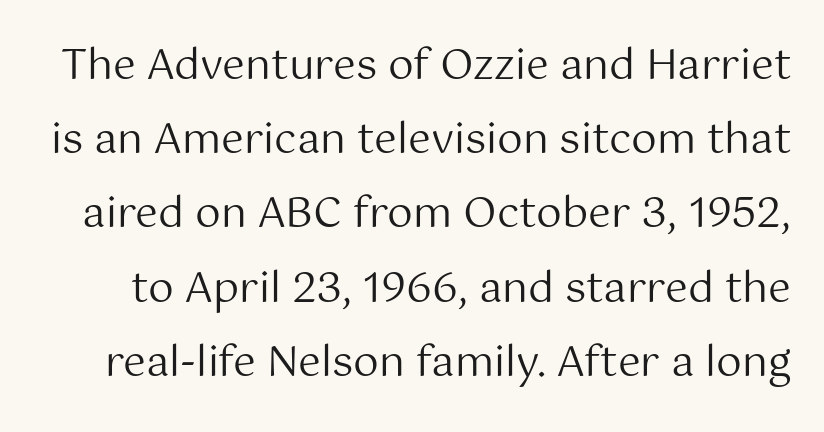
Every character sits straight up, as roman type does. Does the type have serifs? No, each stem ends abruptly. Anything drawn beneath the words? Only blank space. A typesetter would call this proportional, since set widths differ per character.
